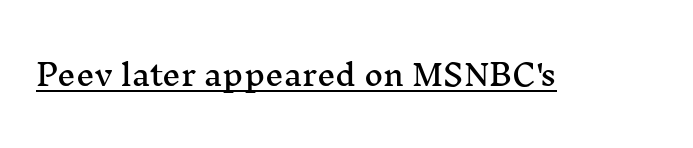
Caption: lettering with a line underneath. When letters stand straight like this, we call the style roman or upright. Inter-character spacing is left at the font's built-in metrics. These lines are rendered in a variable-pitch font. In terms of letterform style, serifs are clearly present.
